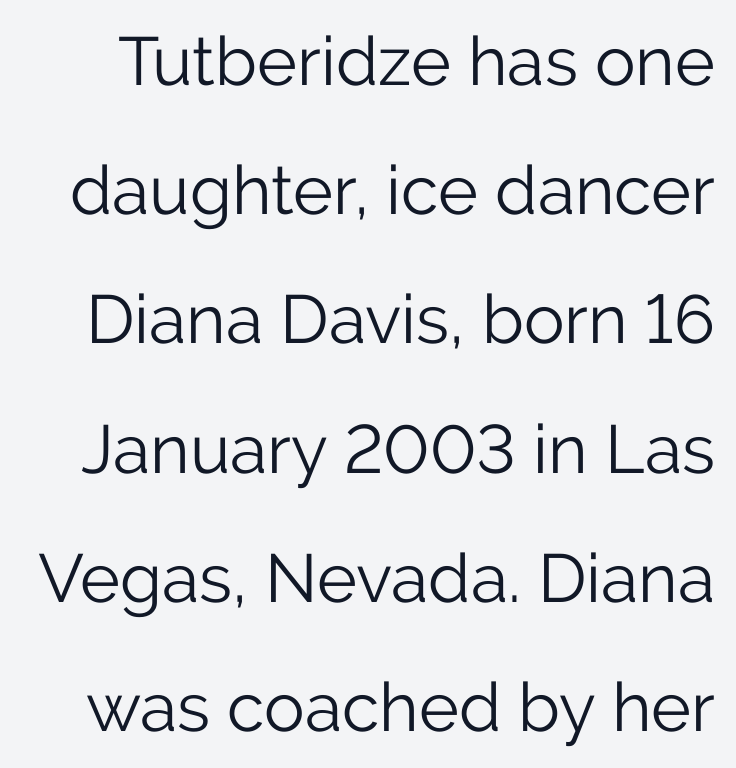
{"serif": "no", "italic": "no", "bold": "no", "weight": "light", "width": "normal", "stroke_contrast": "low", "x_height": "medium", "monospaced": "no", "underline": "no", "line_spacing": "loose", "line_spacing_ratio": 1.9, "letter_spacing": "normal", "letter_spacing_em": 0.0, "glyph_px": 68}
